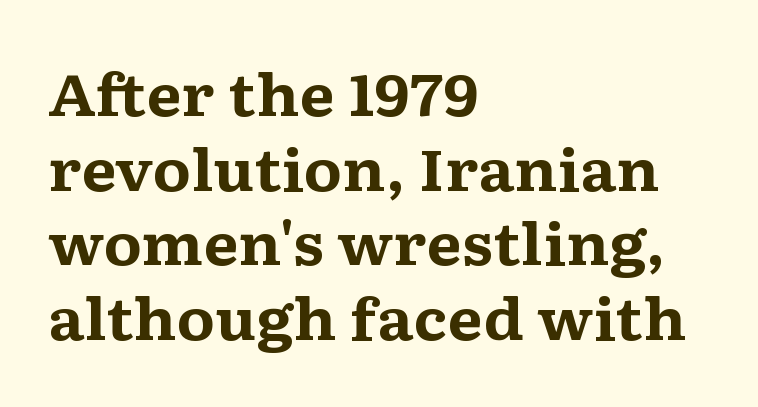
{"serif": "yes", "italic": "no", "bold": "yes", "weight": "bold", "width": "wide", "stroke_contrast": "medium", "x_height": "medium", "monospaced": "no", "underline": "no", "align": "left", "line_spacing": "normal", "line_spacing_ratio": 1.31, "letter_spacing": "normal", "letter_spacing_em": 0.0, "glyph_px": 57}
